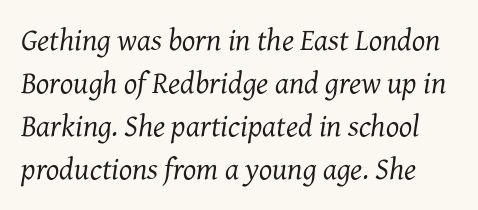
Each letter keeps its own natural width here, so spacing adapts to shape. No heavy texture on the line: the type isn't bold. Rows of type keep a routine distance in the vertical direction. This rendering features lettering with no underline. The specimen reads as italic at a glance. The typeface chosen for these lines features serifs.
